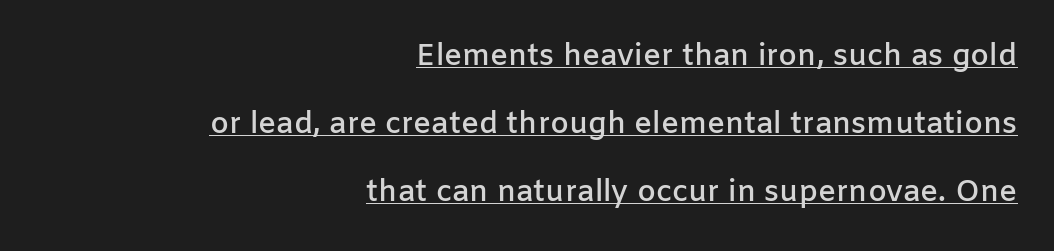
The image shows 30 px semibold sans-serif type, upright; set right-aligned, loose line spacing (2.26x), normal letter spacing, underlined; low stroke contrast and a medium x-height.
